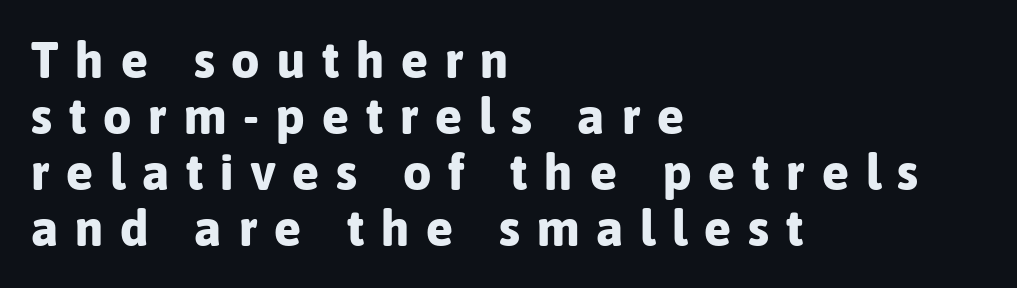
Q: Is the text bold? A: Yes.
Q: Is the text italic (slanted)? A: No, it is upright.
Q: Is the typeface a serif or a sans-serif typeface? A: Sans-serif.
Q: Is the text underlined? A: No.
Q: How is the paragraph aligned? A: Left-aligned.
Q: Is the spacing between letters normal or unusually wide? A: Unusually wide.
Q: Is the spacing between lines tight, normal or loose? A: Tight.
Q: Width (condensed, normal, or wide)? A: Normal.
Q: Stroke contrast? A: Low.
Q: x-height? A: Medium.
Q: Monospaced? A: No.
